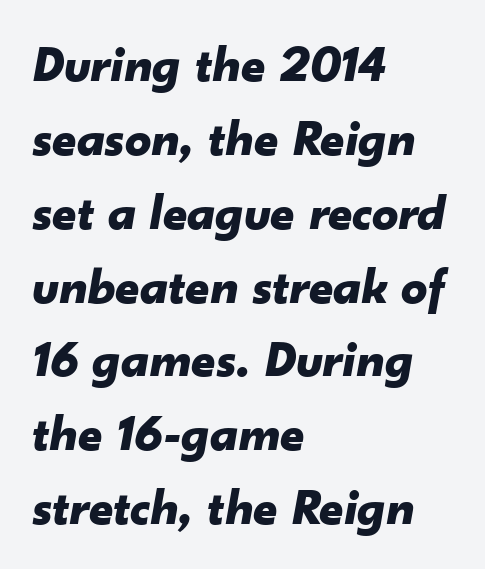
The lines are quadded left. The space between consecutive lines is moderate. Standard letterfit; no display-style spreading of the glyphs. When letters slant like this, we call the style italic. The zone under the glyphs is completely vacant. Is this a fixed-width face? No — the glyphs have proportional, varying widths.
